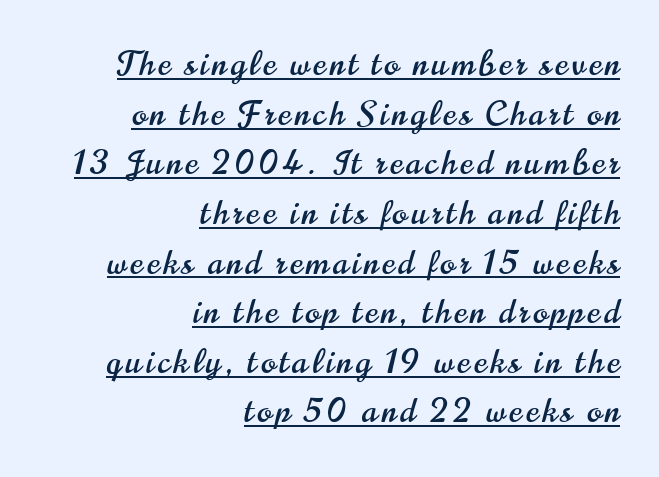
The font family rendered here belongs to the sans-serif group. Each letter keeps its own natural width here, so spacing adapts to shape. The compositor pushed each line to the right boundary. Students, observe the line beneath the letters — that is underlining.
